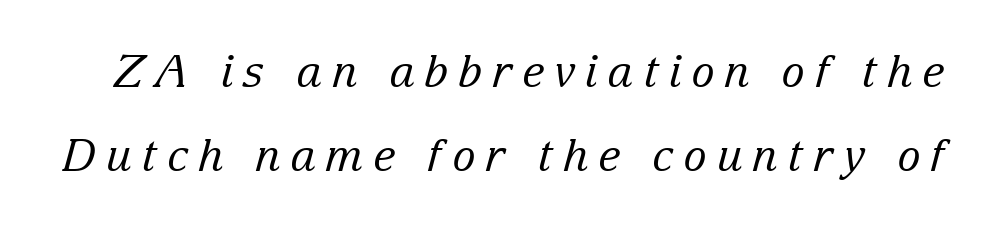
{"serif": "yes", "italic": "yes", "lean": "right", "slant_degrees": 15, "bold": "no", "weight": "regular", "width": "normal", "stroke_contrast": "low", "x_height": "medium", "monospaced": "no", "underline": "no", "line_spacing": "loose", "line_spacing_ratio": 1.91, "letter_spacing": "wide", "letter_spacing_em": 0.22, "glyph_px": 44}
